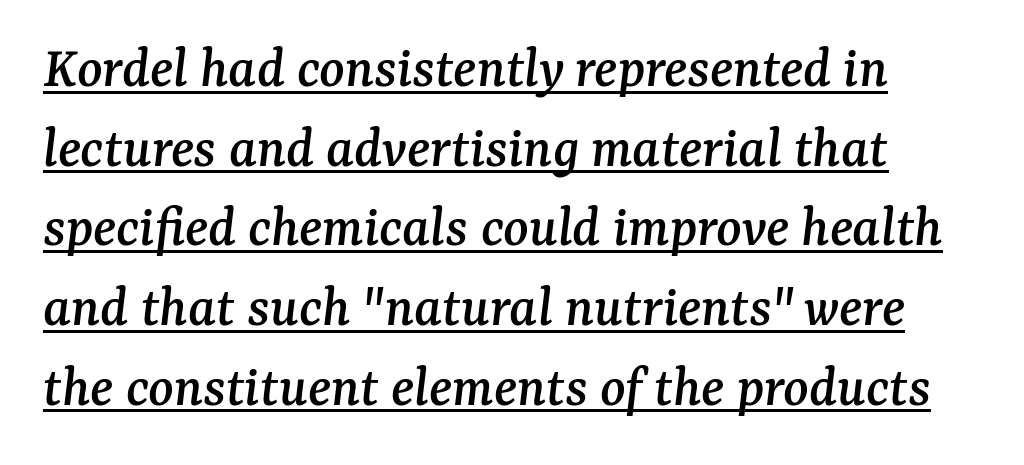
The image shows 59 px serif type, italic (leaning right); set normal line spacing (1.35x), normal letter spacing, underlined; medium stroke contrast and a medium x-height.
